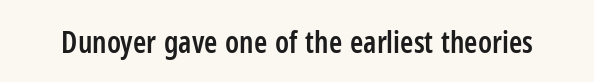
{"serif": "no", "italic": "no", "bold": "semi", "weight": "semibold", "width": "condensed", "stroke_contrast": "low", "x_height": "medium", "monospaced": "no", "underline": "no", "letter_spacing": "normal", "letter_spacing_em": 0.0, "glyph_px": 30}
